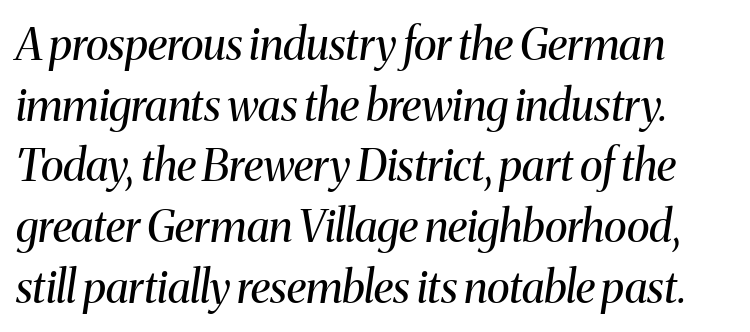
The image shows 44 px regular-weight serif type, italic (leaning right); set normal line spacing (1.38x), normal letter spacing, not underlined; medium stroke contrast and a medium x-height.
